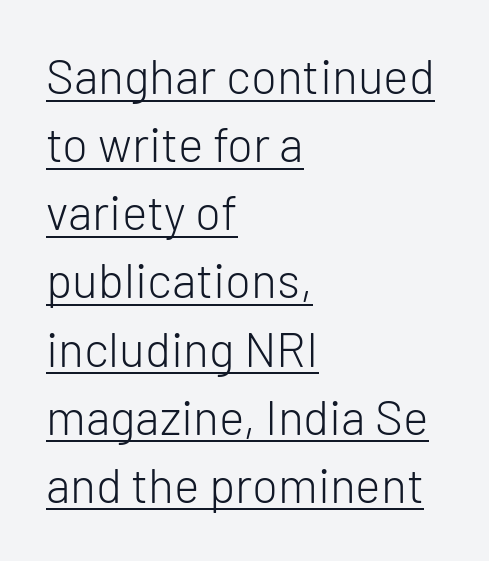
{"serif": "no", "italic": "no", "bold": "no", "weight": "light", "width": "normal", "stroke_contrast": "low", "x_height": "medium", "monospaced": "no", "underline": "yes", "align": "left", "line_spacing": "normal", "line_spacing_ratio": 1.42, "letter_spacing": "normal", "letter_spacing_em": 0.0, "glyph_px": 48}
